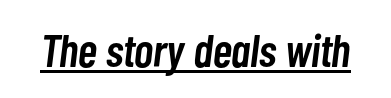
{"italic": "yes", "lean": "right", "slant_degrees": 7, "bold": "semi", "weight": "semibold", "width": "condensed", "stroke_contrast": "low", "x_height": "medium", "monospaced": "no", "underline": "yes", "letter_spacing": "normal", "letter_spacing_em": 0.0, "glyph_px": 46}
